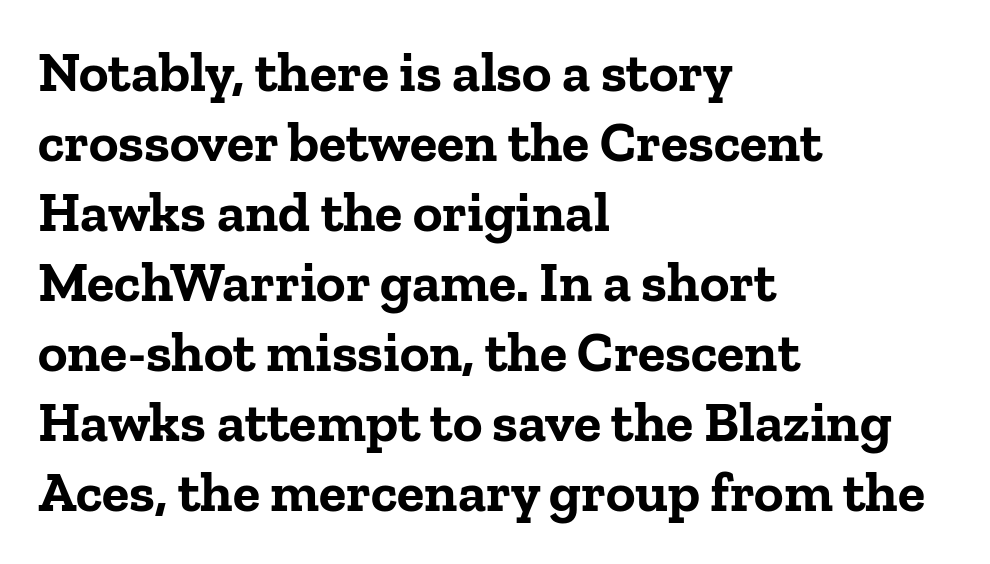
{"serif": "yes", "italic": "no", "bold": "yes", "weight": "bold", "width": "normal", "stroke_contrast": "low", "x_height": "medium", "monospaced": "no", "underline": "no", "align": "left", "line_spacing": "normal", "line_spacing_ratio": 1.25, "letter_spacing": "normal", "letter_spacing_em": 0.0, "glyph_px": 56}
